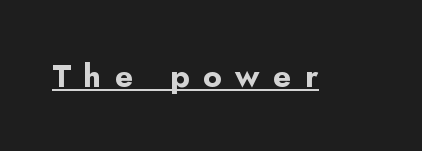
Chunky letters — that's bold for sure. Typographically, this falls in the sans-serif category. You could not count columns in this text — the font is proportionally spaced. Posture: straight, roman, zero tilt.
